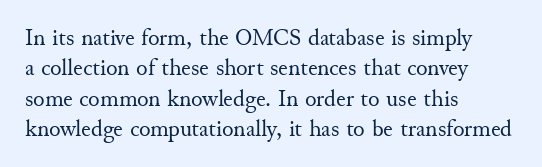
Q: Is the text bold? A: No.
Q: Is the text italic (slanted)? A: No, it is upright.
Q: Is the text underlined? A: No.
Q: How is the paragraph aligned? A: Left-aligned.
Q: Is the spacing between letters normal or unusually wide? A: Normal.
Q: Is the spacing between lines tight, normal or loose? A: Normal.
